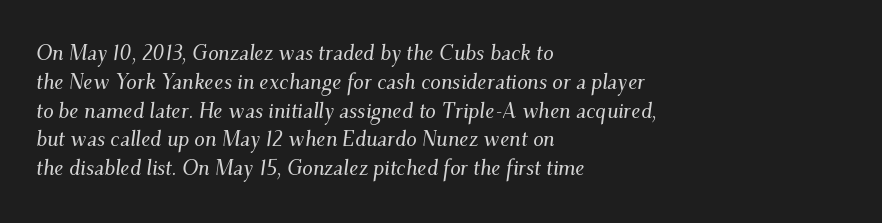
Tracking value appears to be zero — textbook default spacing. Nobody drew a line under any word here. If you drew a line through each stem, it would be angled. The paragraph has a hard left edge and a soft right edge. Whoever set this chose a conventional vertical rhythm.
